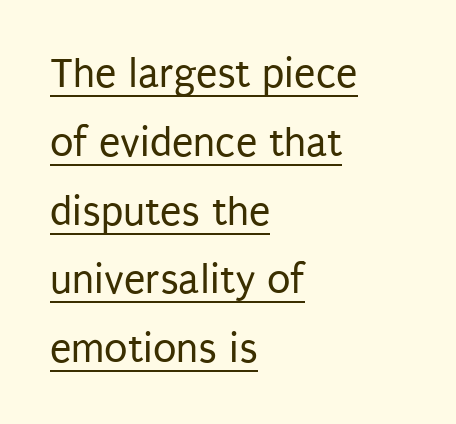
Typographically, this falls in the sans-serif category. How would I describe the line gaps? Plain and ordinary. Casual observation: everything's shoved over to the left. In terms of letterspacing, this is plain default setting. Heaviness? Minimal to ordinary, like unemphasized prose. Here the designer chose a conventional face with non-uniform glyph widths.
